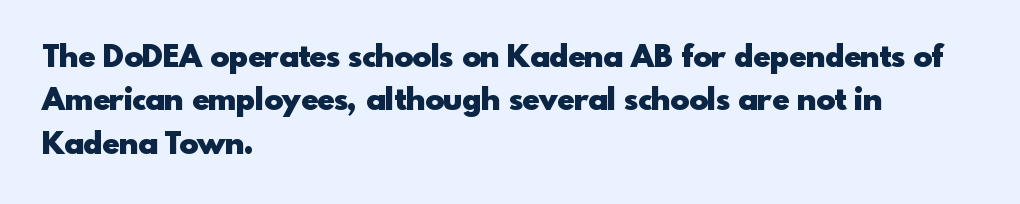
{"serif": "no", "italic": "no", "bold": "yes", "weight": "heavy", "width": "normal", "x_height": "small", "monospaced": "no", "underline": "no", "align": "left", "line_spacing": "normal", "line_spacing_ratio": 1.4, "letter_spacing": "normal", "letter_spacing_em": 0.0, "glyph_px": 31}
